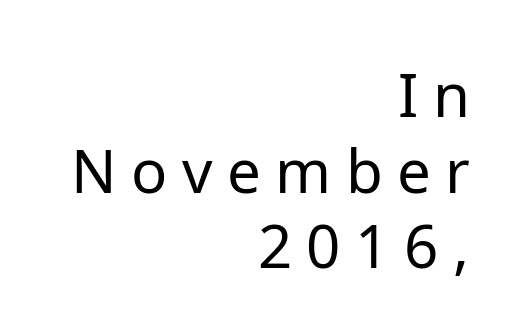
Anything drawn beneath the words? Only blank space. Each letter's strokes conclude bluntly, with no projecting serifs. Is this a heavy cut? Hardly; it is regular or lighter. Is this a fixed-width face? No — the glyphs have proportional, varying widths.
